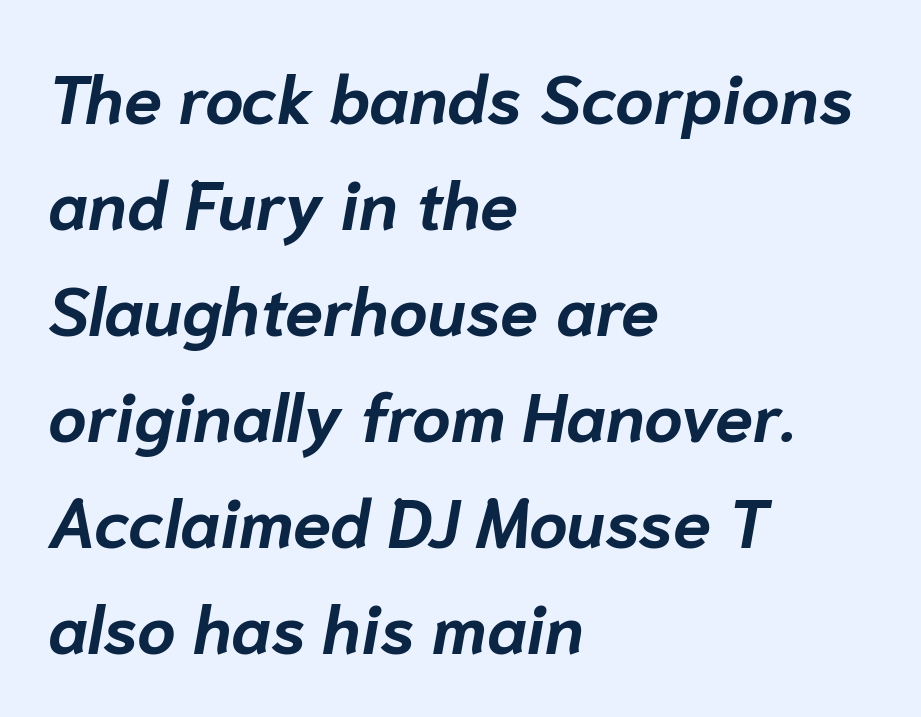
In terms of posture, this sample is oblique. Strong, thick strokes mark this as bold type. Does extra space separate the letters? No, they use regular spacing. The leading is moderate, giving the passage an even texture. Just letters on the line, the space beneath them empty.
